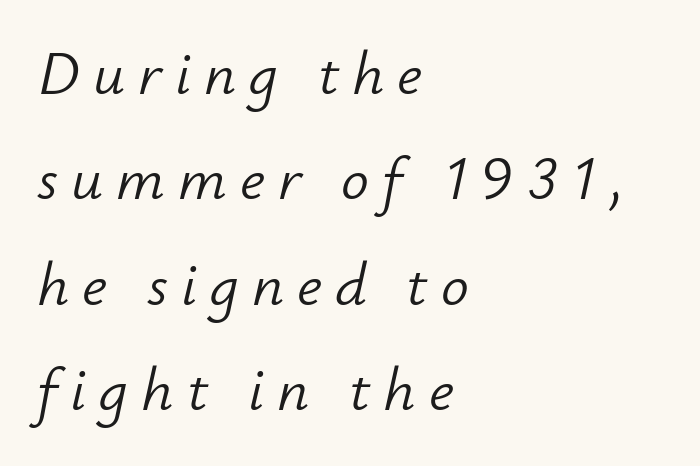
{"italic": "yes", "lean": "right", "slant_degrees": 12, "bold": "no", "weight": "light", "width": "normal", "stroke_contrast": "low", "x_height": "small", "monospaced": "no", "underline": "no", "align": "left", "line_spacing": "normal", "line_spacing_ratio": 1.7, "letter_spacing": "wide", "letter_spacing_em": 0.21, "glyph_px": 62}
